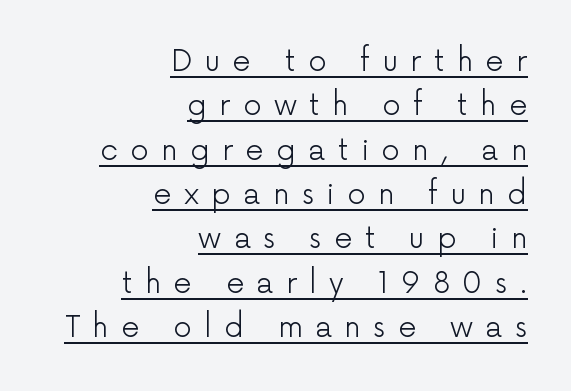
Each word looks stretched out because of the extra space between its letters. In terms of letterform style, serifs are entirely absent. Descenders here cross a horizontal rule under the line. Summary of vertical rhythm: regular, with standard interline spacing. This is not heavy type; no bold has been used.
